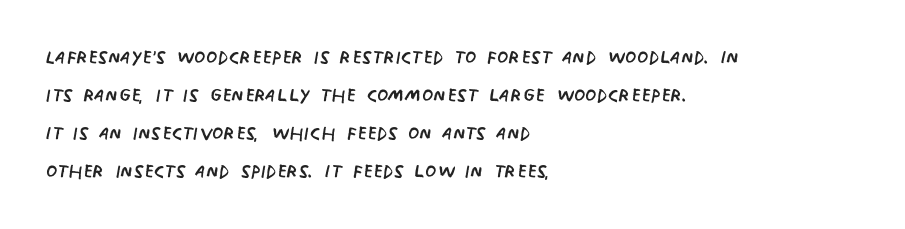
The image shows 26 px text type; set left-aligned, normal line spacing (1.46x), normal letter spacing, not underlined.
